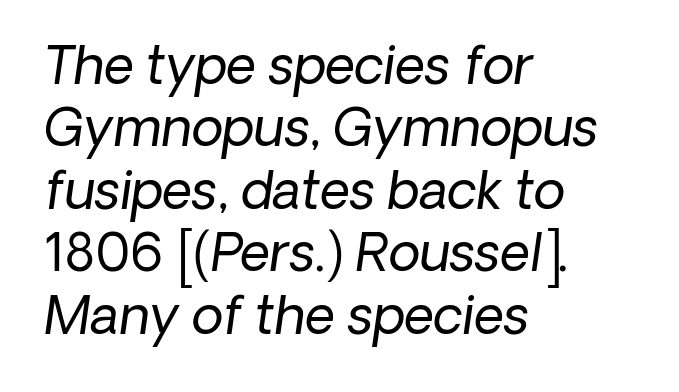
The strip under each line holds only bare page. Letter spacing: default. The font is comparable to plain body text, perhaps lighter. You can tell from the bare stems that sans-serif type was used. Proportional: the letters do not fall into vertical columns.
